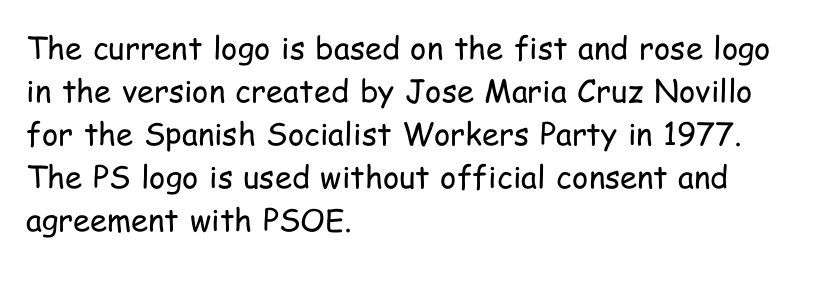
Q: Is the text bold? A: No.
Q: Is the text italic (slanted)? A: No, it is upright.
Q: Is the typeface a serif or a sans-serif typeface? A: Sans-serif.
Q: Is the text underlined? A: No.
Q: How is the paragraph aligned? A: Left-aligned.
Q: Is the spacing between letters normal or unusually wide? A: Normal.
Q: Is the spacing between lines tight, normal or loose? A: Normal.
Q: Width (condensed, normal, or wide)? A: Condensed.
Q: Stroke contrast? A: Low.
Q: x-height? A: Medium.
Q: Monospaced? A: No.
